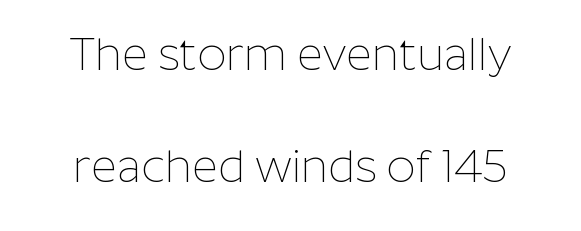
Q: Is the text bold? A: No.
Q: Is the text italic (slanted)? A: No, it is upright.
Q: Is the typeface a serif or a sans-serif typeface? A: Sans-serif.
Q: Is the text underlined? A: No.
Q: Is the spacing between letters normal or unusually wide? A: Normal.
Q: Is the spacing between lines tight, normal or loose? A: Loose.
Q: Width (condensed, normal, or wide)? A: Normal.
Q: Stroke contrast? A: Low.
Q: x-height? A: Medium.
Q: Monospaced? A: No.
